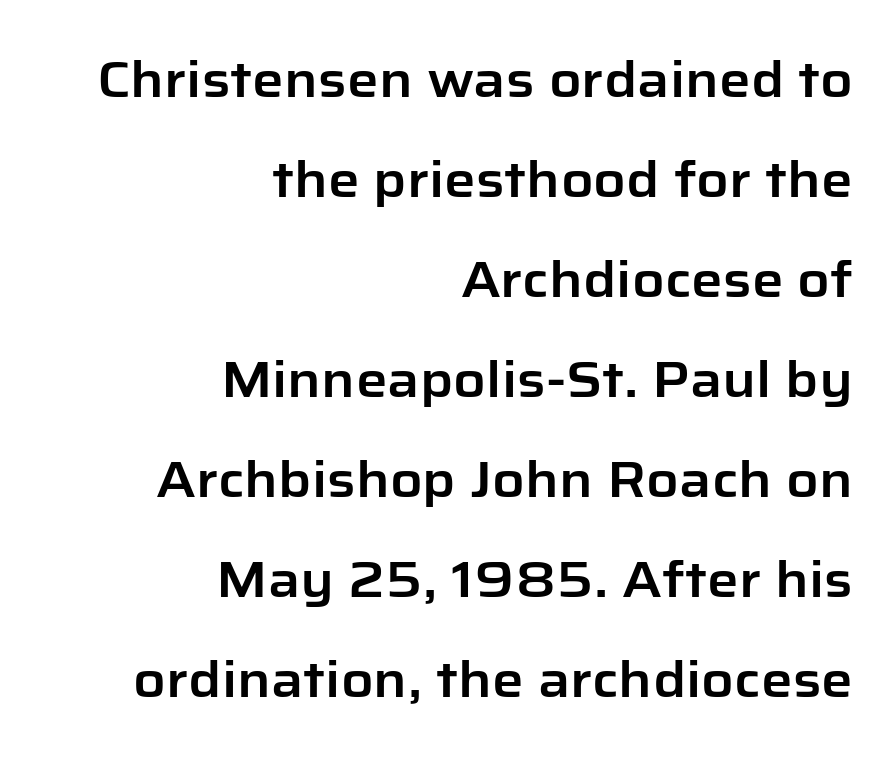
The image shows 50 px sans-serif type, upright; set right-aligned, loose line spacing (2.0x), normal letter spacing, not underlined; low stroke contrast and a medium x-height.
